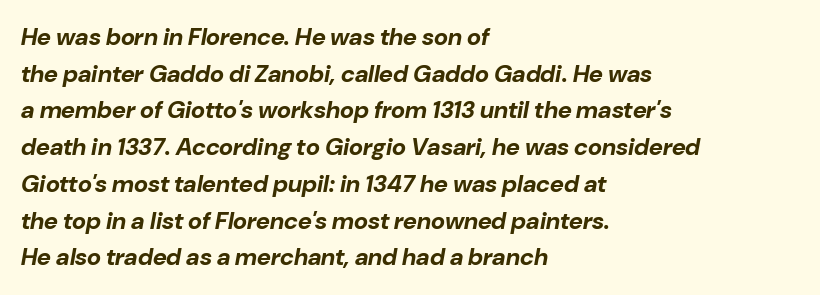
The image shows 24 px bold type, italic (leaning right); set left-aligned, normal line spacing (1.53x), normal letter spacing, not underlined.
